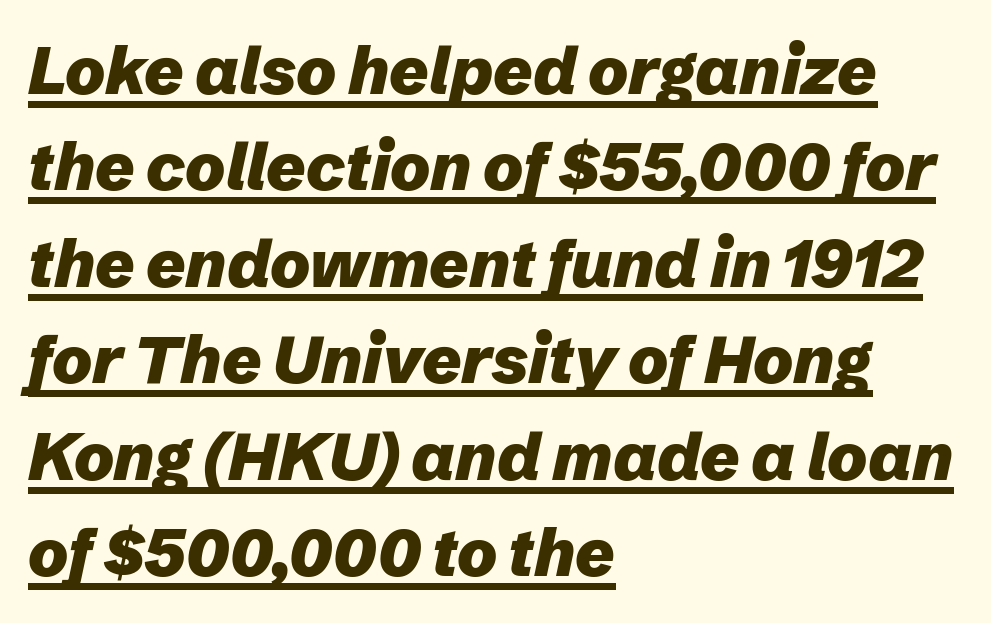
Q: Is the text bold? A: Yes.
Q: Is the text italic (slanted)? A: Yes, it leans right by about 12 degrees.
Q: Is the text underlined? A: Yes.
Q: How is the paragraph aligned? A: Left-aligned.
Q: Is the spacing between letters normal or unusually wide? A: Normal.
Q: Is the spacing between lines tight, normal or loose? A: Normal.
Q: Width (condensed, normal, or wide)? A: Normal.
Q: Stroke contrast? A: Low.
Q: x-height? A: Medium.
Q: Monospaced? A: No.
